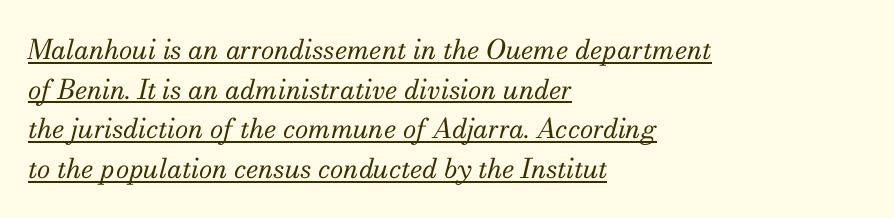
{"italic": "yes", "lean": "right", "slant_degrees": 13, "bold": "no", "underline": "yes", "align": "left", "line_spacing": "normal", "line_spacing_ratio": 1.47, "letter_spacing": "normal", "letter_spacing_em": 0.0, "glyph_px": 27}
